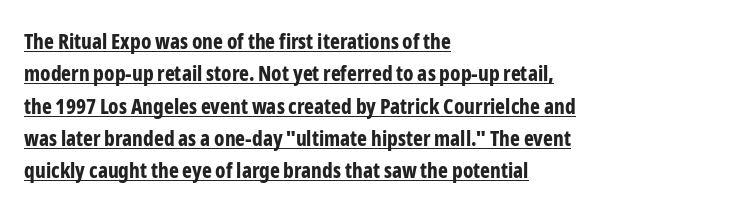
The image shows 21 px bold type, upright; set left-aligned, normal line spacing (1.54x), normal letter spacing, underlined.
